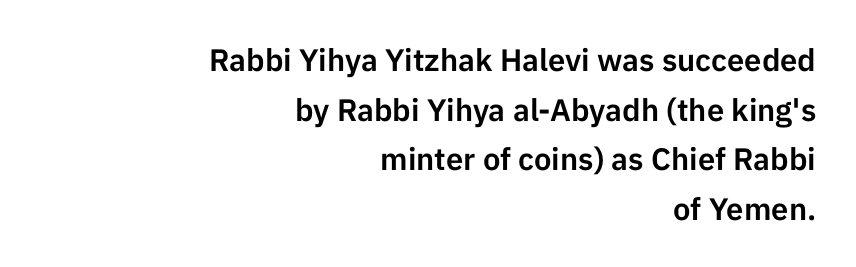
{"serif": "no", "italic": "no", "width": "normal", "stroke_contrast": "low", "x_height": "medium", "monospaced": "no", "underline": "no", "align": "right", "line_spacing": "normal", "line_spacing_ratio": 1.6, "letter_spacing": "normal", "letter_spacing_em": 0.0, "glyph_px": 31}
